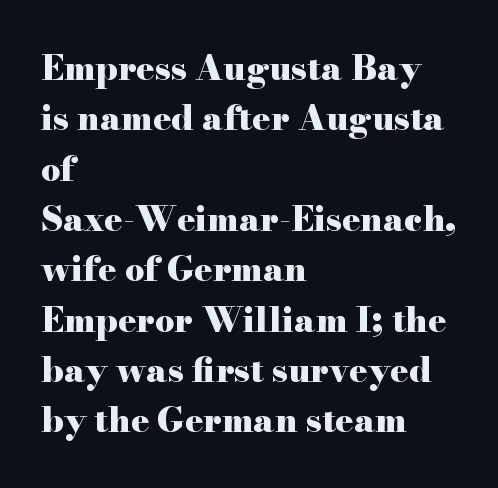
The font's upright variant was chosen for this text. As a designer I'd log this as weight 700, bold. Little horizontal feet cap the strokes, marking this as serif type. Clear beneath every line of the passage.
